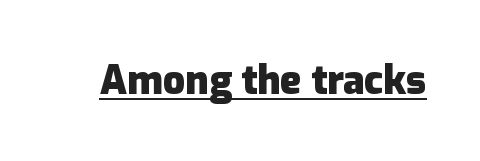
The image shows 39 px heavy sans-serif type, upright; set normal letter spacing, underlined; low stroke contrast and a medium x-height.
